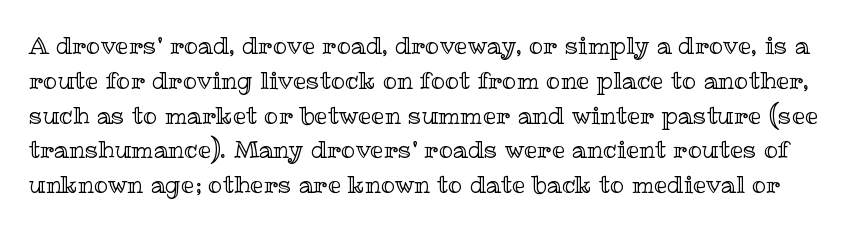
Style check: upright. The string is rendered with underlining switched off. Does extra space separate the letters? No, they use regular spacing. The line-height multiplier appears to be the usual default.
